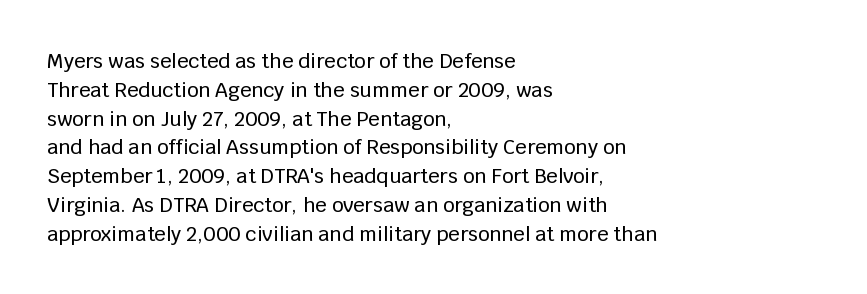
Q: Is the text italic (slanted)? A: No, it is upright.
Q: Is the text underlined? A: No.
Q: How is the paragraph aligned? A: Left-aligned.
Q: Is the spacing between letters normal or unusually wide? A: Normal.
Q: Is the spacing between lines tight, normal or loose? A: Normal.
